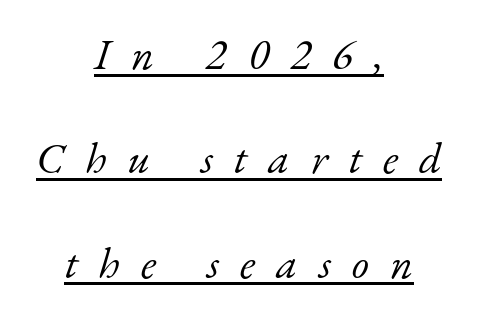
This block would shrink considerably if given ordinary leading; it's expanded now. Is this a fixed-width face? No — the glyphs have proportional, varying widths. These lines stack symmetrically, like a column narrowing and widening about its center. The tracking jumps out immediately: characters are airy and widely separated.
